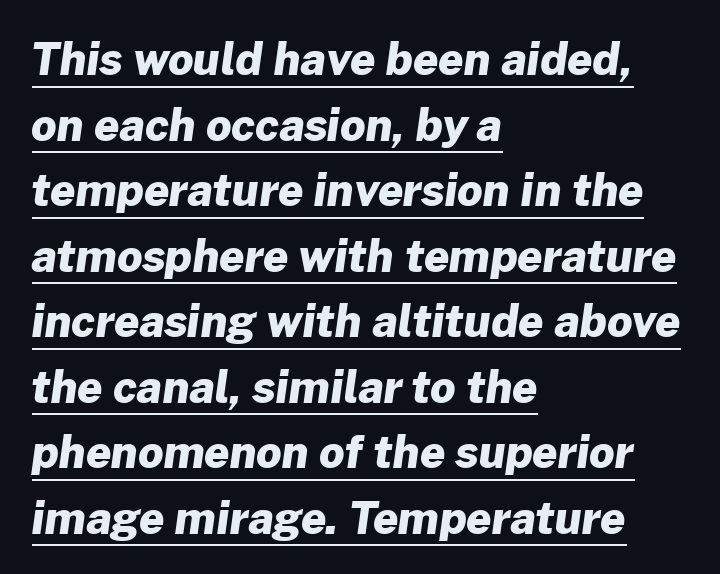
Short note: letters normally spaced. This is heavy type, rendered in bold. Every row of glyphs begins at an identical x-position on the left. The passage shown is typed in a proportional face where columns would drift.
